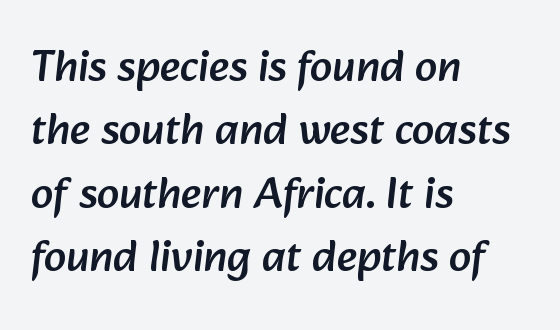
The image shows 45 px sans-serif type; set left-aligned, normal line spacing (1.41x), normal letter spacing, not underlined; low stroke contrast and a medium x-height.
